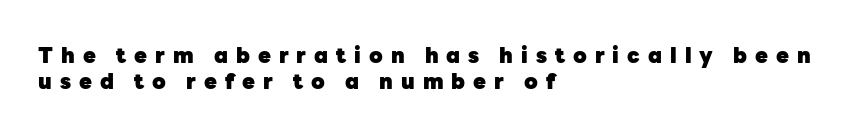
Q: Is the text bold? A: Yes.
Q: Is the text italic (slanted)? A: No, it is upright.
Q: Is the text underlined? A: No.
Q: How is the paragraph aligned? A: Left-aligned.
Q: Is the spacing between letters normal or unusually wide? A: Unusually wide.
Q: Is the spacing between lines tight, normal or loose? A: Normal.
